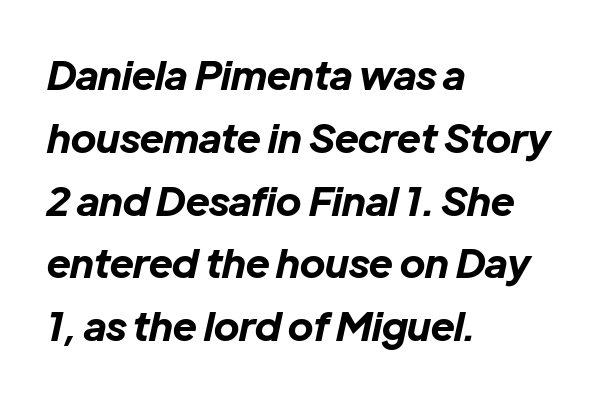
The image shows 40 px bold type, italic (leaning right); set left-aligned, normal line spacing (1.57x), normal letter spacing, not underlined; low stroke contrast and a medium x-height.
